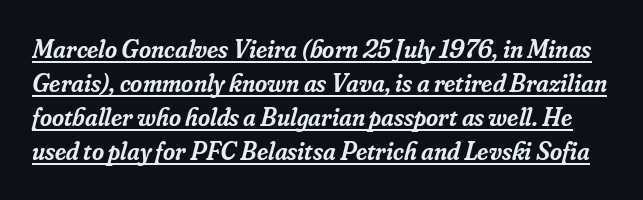
Default kerning and tracking; the words read as compact shapes. Strokes here are thickened, but only to semibold level. The string is rendered with underlining switched on. You can tell it's italic because the verticals aren't actually vertical. Leading matches the norm, producing a regular column.
